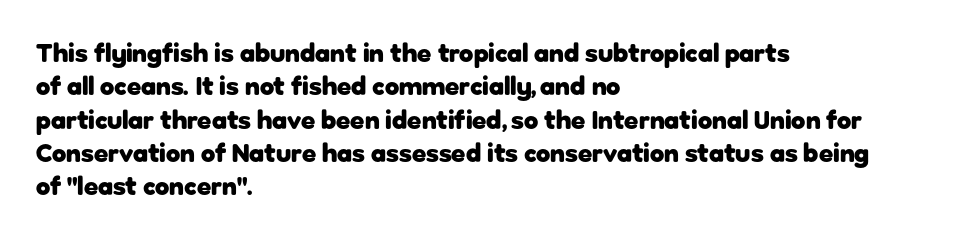
{"italic": "no", "bold": "yes", "underline": "no", "align": "left", "line_spacing": "normal", "line_spacing_ratio": 1.28, "letter_spacing": "normal", "letter_spacing_em": 0.0, "glyph_px": 26}
